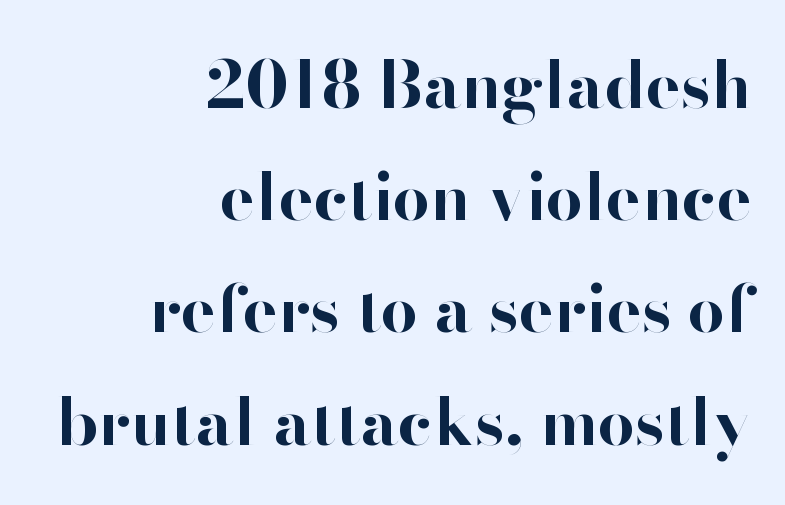
Q: Is the text bold? A: Yes.
Q: Is the text italic (slanted)? A: No, it is upright.
Q: Is the typeface a serif or a sans-serif typeface? A: Sans-serif.
Q: Is the text underlined? A: No.
Q: How is the paragraph aligned? A: Right-aligned.
Q: Is the spacing between letters normal or unusually wide? A: Normal.
Q: Is the spacing between lines tight, normal or loose? A: Normal.
Q: Width (condensed, normal, or wide)? A: Normal.
Q: Stroke contrast? A: High.
Q: x-height? A: Small.
Q: Monospaced? A: No.
